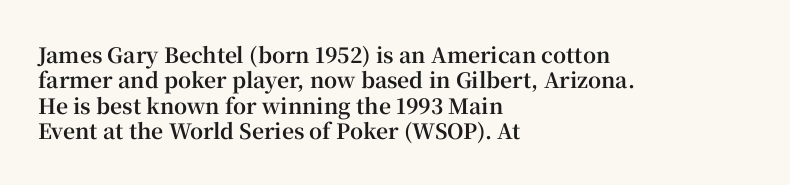
The gaps between neighbouring characters are ordinary and unremarkable. Heavy, bold letterforms. Posture: straight, roman, zero tilt. Caption: multi-line text, flush left, ragged right. Clear beneath every line of the passage.
